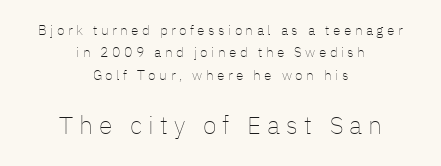
The image shows 25 px text type, upright; set centered, normal line spacing (1.59x), unusually wide letter spacing (+0.24 em), not underlined; the second (bottom) block is 1.79x larger.
